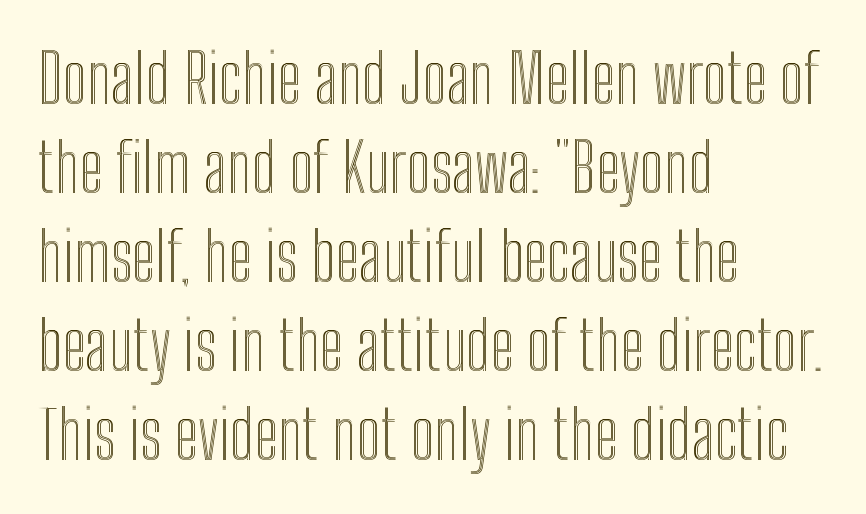
{"italic": "no", "width": "condensed", "x_height": "medium", "monospaced": "no", "underline": "no", "align": "left", "line_spacing": "normal", "line_spacing_ratio": 1.33, "letter_spacing": "normal", "letter_spacing_em": 0.0, "glyph_px": 67}
